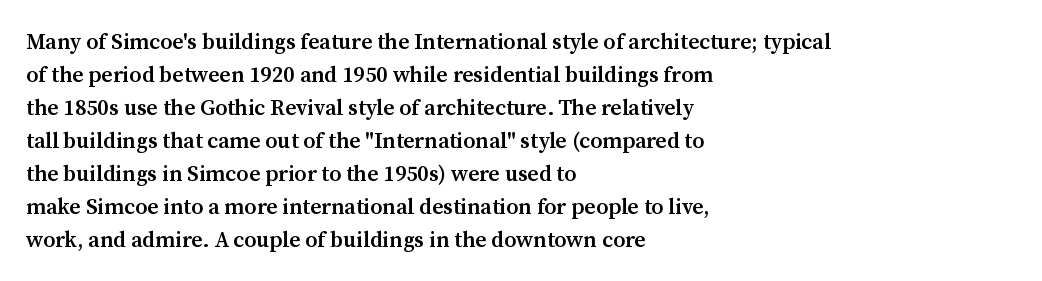
{"italic": "no", "bold": "semi", "underline": "no", "align": "left", "line_spacing": "normal", "line_spacing_ratio": 1.5, "letter_spacing": "normal", "letter_spacing_em": 0.0, "glyph_px": 22}
